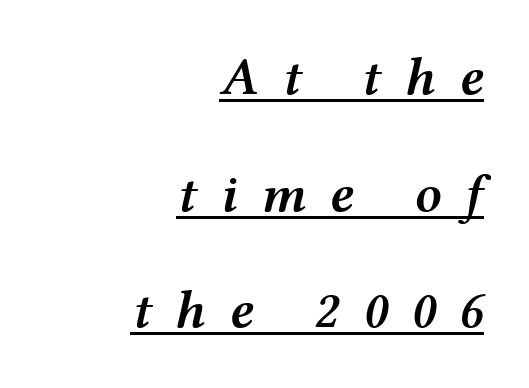
The image shows 53 px semibold, wide type, italic (leaning right); set right-aligned, loose line spacing (2.2x), unusually wide letter spacing (+0.44 em), underlined; medium stroke contrast and a medium x-height.
